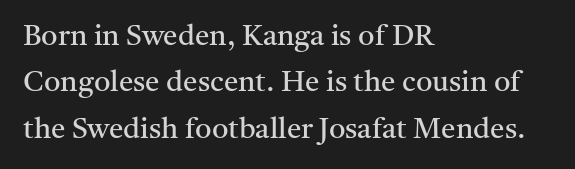
The image shows 29 px regular-weight serif type, upright; set left-aligned, normal line spacing (1.6x), normal letter spacing, not underlined; medium stroke contrast and a medium x-height.
